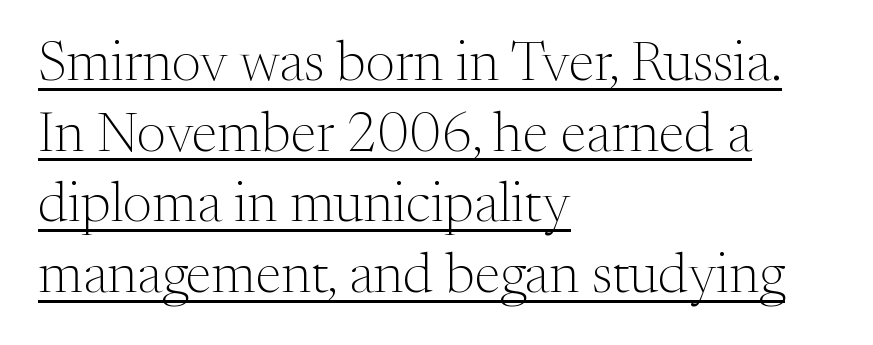
The image shows 56 px light serif type, upright; set left-aligned, normal line spacing (1.26x), normal letter spacing, underlined; medium stroke contrast and a medium x-height.
